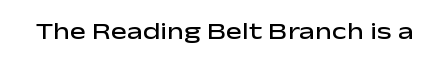
Q: Is the text bold? A: Semi-bold.
Q: Is the text italic (slanted)? A: No, it is upright.
Q: Is the text underlined? A: No.
Q: Is the spacing between letters normal or unusually wide? A: Normal.
